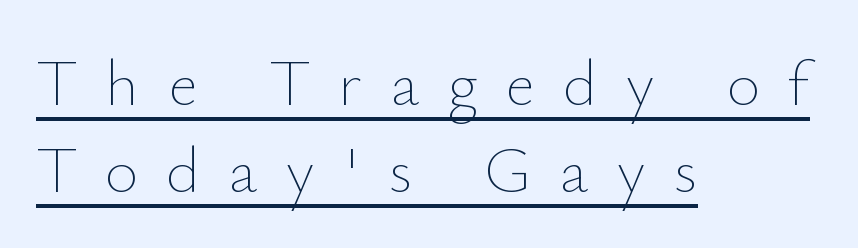
The image shows 65 px thin type, upright; set left-aligned, normal line spacing (1.34x), unusually wide letter spacing (+0.43 em), underlined; low stroke contrast and a small x-height.
